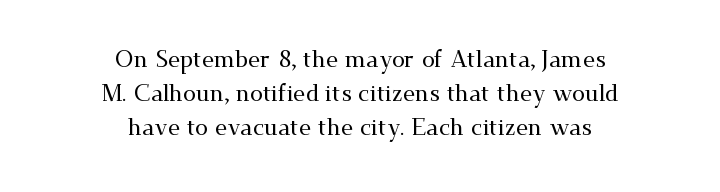
The image shows 23 px text type, upright; set centered, normal line spacing (1.47x), normal letter spacing, not underlined.
